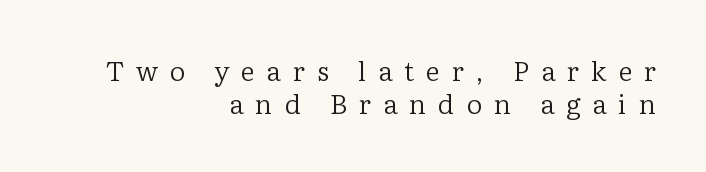
Caption: multi-line text, flush right, ragged left. If you drew a line through each stem, it would be perfectly vertical. Does extra space separate the letters? Yes, quite a lot of it. The gap between lines stays unmarked. A light-to-regular cut is what we see here.
